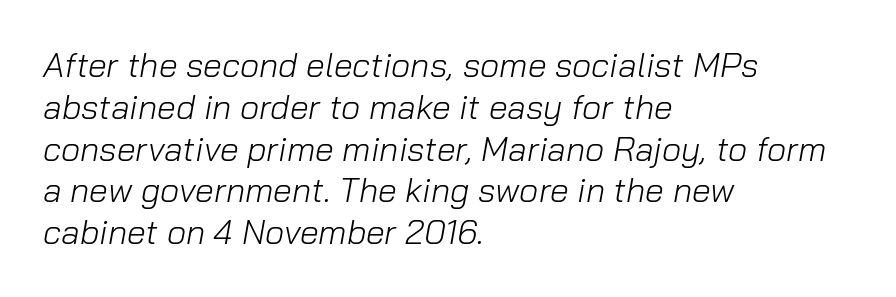
The image shows 34 px light type, italic (leaning right); set left-aligned, line spacing 1.23x, normal letter spacing, not underlined; low stroke contrast and a medium x-height.
